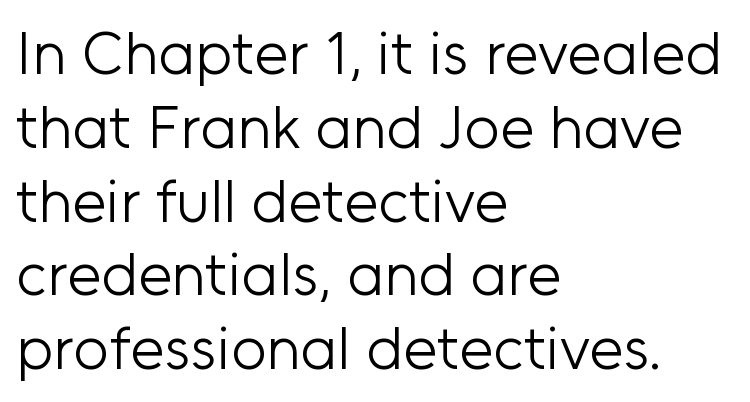
Q: Is the text bold? A: No.
Q: Is the text italic (slanted)? A: No, it is upright.
Q: Is the typeface a serif or a sans-serif typeface? A: Sans-serif.
Q: Is the text underlined? A: No.
Q: How is the paragraph aligned? A: Left-aligned.
Q: Is the spacing between letters normal or unusually wide? A: Normal.
Q: Width (condensed, normal, or wide)? A: Normal.
Q: Stroke contrast? A: Low.
Q: x-height? A: Medium.
Q: Monospaced? A: No.
